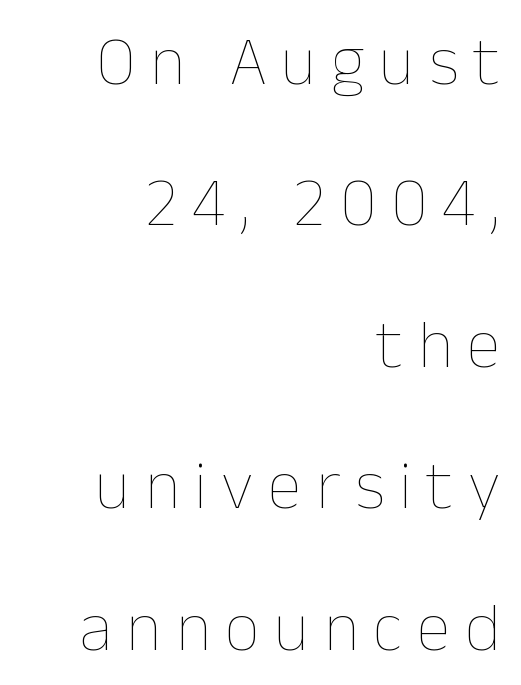
Compared with a typical body face, this is equally light or lighter still. Decoration check: the copy has no underline. Horizontal alignment here is rightward, an uncommon choice for prose. Is the letter spacing exaggerated? Yes — the characters are pushed far apart. Baseline-to-baseline distance is far greater than the letter height. When letters stand straight like this, we call the style roman or upright.
